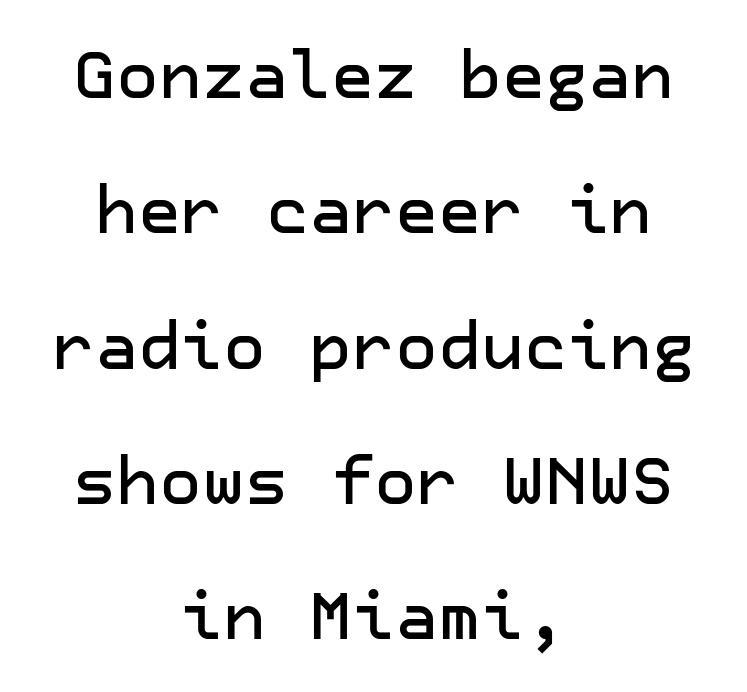
{"serif": "no", "italic": "no", "width": "normal", "stroke_contrast": "low", "x_height": "medium", "underline": "no", "align": "center", "line_spacing": "loose", "line_spacing_ratio": 2.05, "letter_spacing": "normal", "letter_spacing_em": 0.0, "glyph_px": 66}
